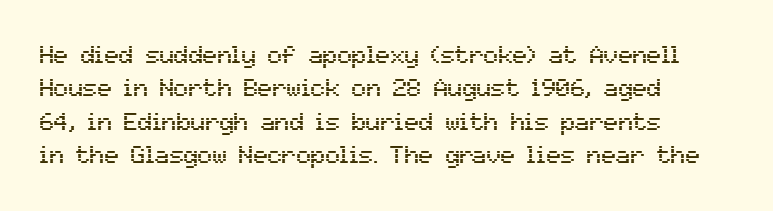
{"italic": "no", "underline": "no", "align": "left", "line_spacing": "normal", "line_spacing_ratio": 1.39, "letter_spacing": "normal", "letter_spacing_em": 0.0, "glyph_px": 24}
